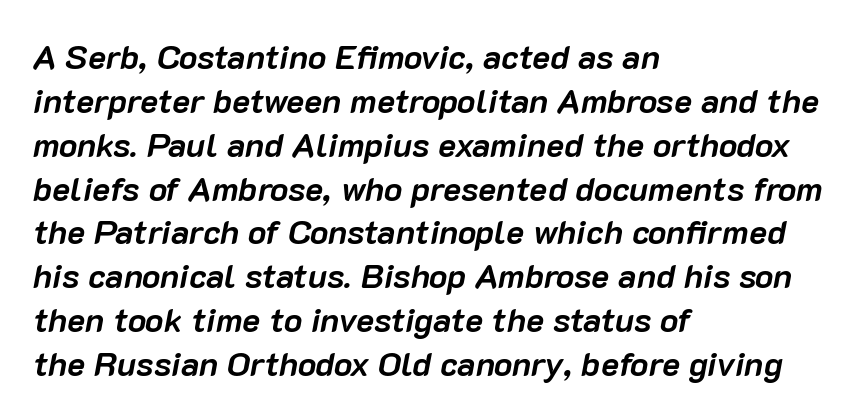
Q: Is the text bold? A: Yes.
Q: Is the text italic (slanted)? A: Yes, it leans right by about 10 degrees.
Q: Is the text underlined? A: No.
Q: How is the paragraph aligned? A: Left-aligned.
Q: Is the spacing between letters normal or unusually wide? A: Normal.
Q: Is the spacing between lines tight, normal or loose? A: Normal.
Q: Width (condensed, normal, or wide)? A: Normal.
Q: Stroke contrast? A: Low.
Q: x-height? A: Medium.
Q: Monospaced? A: No.
